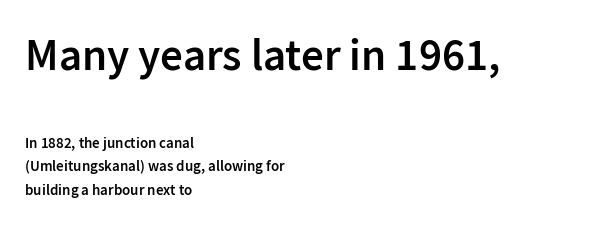
Q: Is the text bold? A: Semi-bold.
Q: Is the text italic (slanted)? A: No, it is upright.
Q: Is the typeface a serif or a sans-serif typeface? A: Sans-serif.
Q: Is the text underlined? A: No.
Q: How is the paragraph aligned? A: Left-aligned.
Q: Is the spacing between letters normal or unusually wide? A: Normal.
Q: Is the spacing between lines tight, normal or loose? A: Normal.
Q: Which block of text is set in a larger size, the first (top) or the second (bottom)? A: The first (top) one.
Q: Width (condensed, normal, or wide)? A: Normal.
Q: Stroke contrast? A: Low.
Q: x-height? A: Medium.
Q: Monospaced? A: No.
